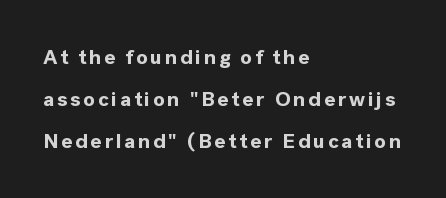
The image shows 21 px bold type, upright; set left-aligned, loose line spacing (2.0x), not underlined.
